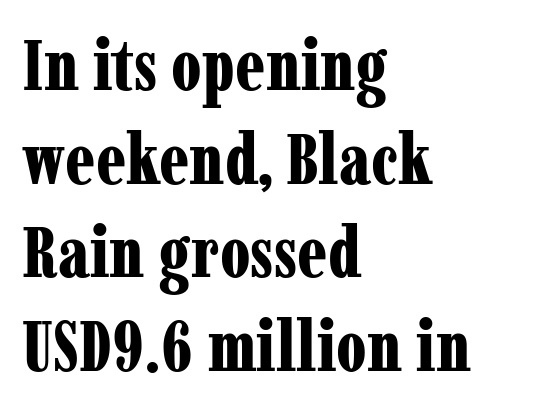
The image shows 71 px bold, condensed serif type, upright; set left-aligned, normal line spacing (1.32x), normal letter spacing, not underlined; low stroke contrast and a medium x-height.
